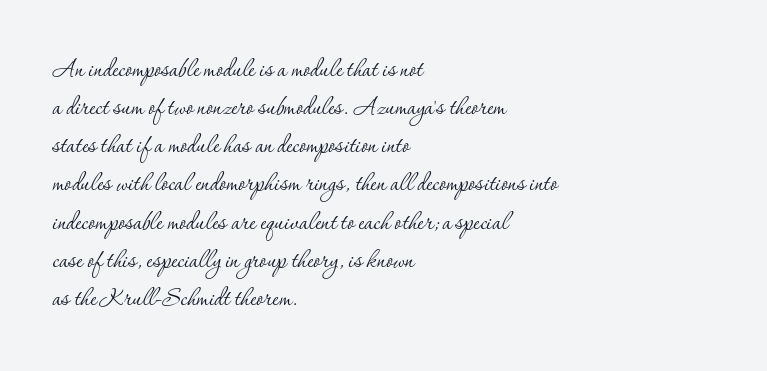
Q: Is the text bold? A: No.
Q: Is the text italic (slanted)? A: Yes.
Q: Is the typeface a serif or a sans-serif typeface? A: Serif.
Q: Is the text underlined? A: No.
Q: How is the paragraph aligned? A: Left-aligned.
Q: Is the spacing between letters normal or unusually wide? A: Normal.
Q: Width (condensed, normal, or wide)? A: Normal.
Q: Stroke contrast? A: Low.
Q: x-height? A: Small.
Q: Monospaced? A: No.
